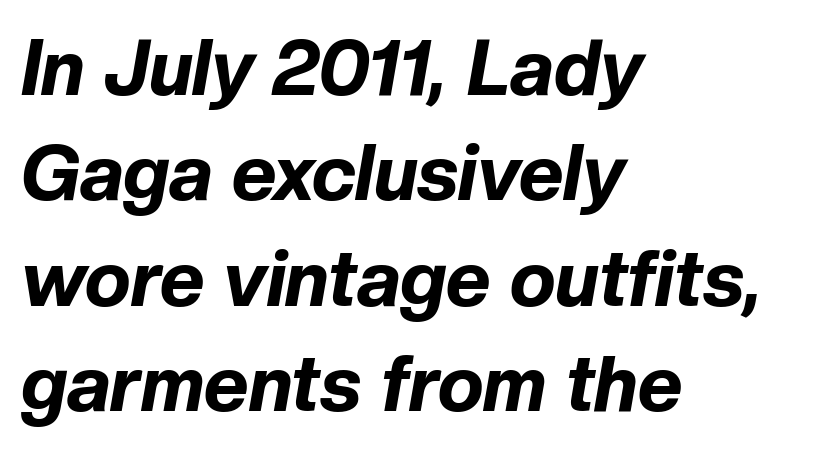
Q: Is the text bold? A: Yes.
Q: Is the text italic (slanted)? A: Yes, it leans right by about 10 degrees.
Q: Is the text underlined? A: No.
Q: How is the paragraph aligned? A: Left-aligned.
Q: Is the spacing between letters normal or unusually wide? A: Normal.
Q: Is the spacing between lines tight, normal or loose? A: Normal.
Q: Width (condensed, normal, or wide)? A: Normal.
Q: Stroke contrast? A: Low.
Q: x-height? A: Medium.
Q: Monospaced? A: No.
